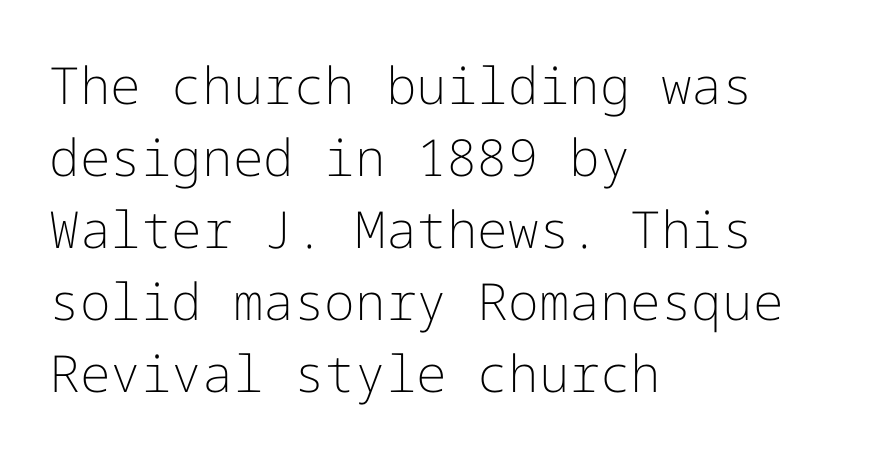
Q: Is the text bold? A: No.
Q: Is the text italic (slanted)? A: No, it is upright.
Q: Is the typeface a serif or a sans-serif typeface? A: Sans-serif.
Q: Is the text underlined? A: No.
Q: How is the paragraph aligned? A: Left-aligned.
Q: Is the spacing between letters normal or unusually wide? A: Normal.
Q: Is the spacing between lines tight, normal or loose? A: Normal.
Q: Width (condensed, normal, or wide)? A: Normal.
Q: Stroke contrast? A: Low.
Q: x-height? A: Medium.
